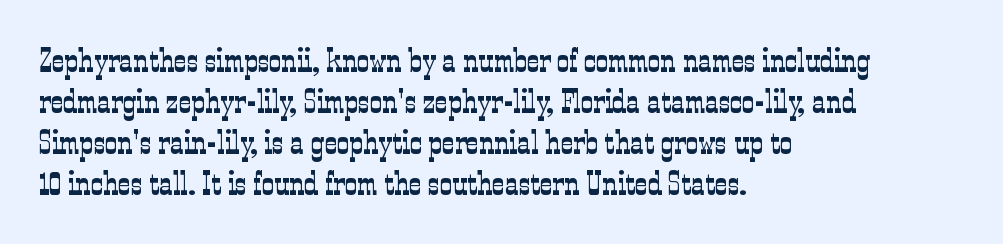
The image shows 34 px light, condensed serif type, upright; set left-aligned, line spacing 1.21x, normal letter spacing, not underlined; low stroke contrast and a medium x-height.
